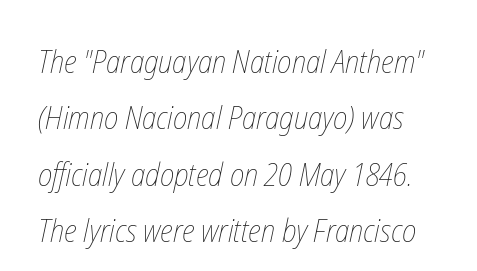
Q: Is the text bold? A: No.
Q: Is the text underlined? A: No.
Q: Is the spacing between letters normal or unusually wide? A: Normal.
Q: Width (condensed, normal, or wide)? A: Condensed.
Q: Stroke contrast? A: Low.
Q: x-height? A: Medium.
Q: Monospaced? A: No.
